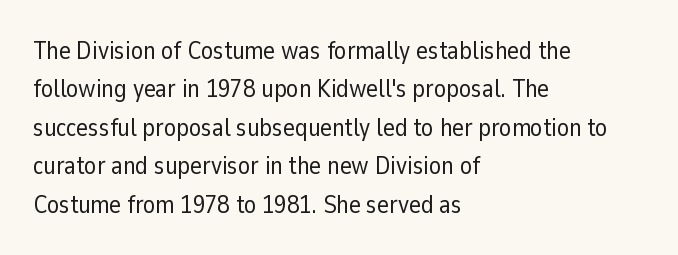
Q: Is the text bold? A: No.
Q: Is the text italic (slanted)? A: No, it is upright.
Q: Is the text underlined? A: No.
Q: How is the paragraph aligned? A: Left-aligned.
Q: Is the spacing between letters normal or unusually wide? A: Normal.
Q: Is the spacing between lines tight, normal or loose? A: Normal.
